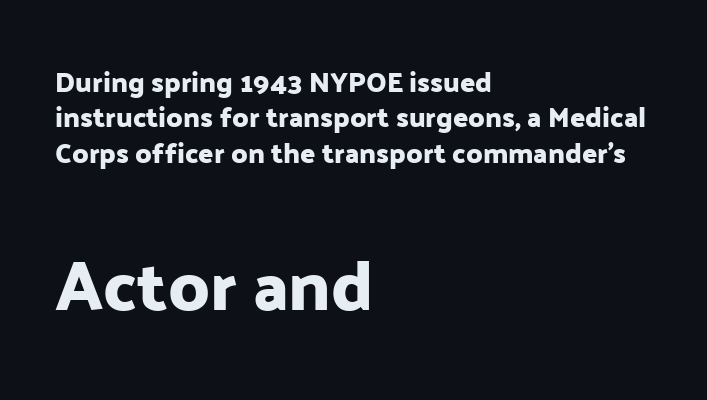
No feet cap the strokes, marking this as sans-serif type. This block has exactly the height ordinary leading produces. Quick note: underline off. Spacing between characters is what you'd get straight out of the box. Here the designer chose a conventional face with non-uniform glyph widths. The setting favours the left margin, as ordinary paragraphs usually do.
